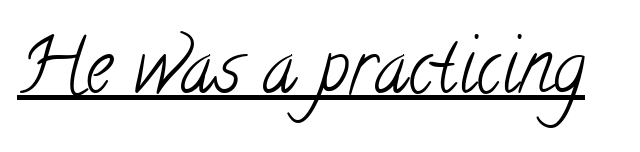
{"serif": "yes", "bold": "no", "weight": "light", "width": "condensed", "stroke_contrast": "low", "x_height": "small", "monospaced": "no", "underline": "yes", "letter_spacing": "normal", "letter_spacing_em": 0.0, "glyph_px": 75}
